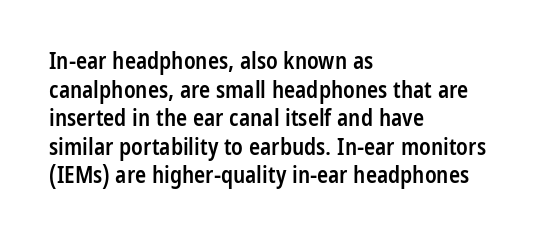
The passage shown is not underscored anywhere. On the weight axis this lands at semibold, roughly 600. Nothing unusual about the tracking: characters are spaced as the font intends. This is roman type, the default non-slanted kind. The paragraph has a hard left edge and a soft right edge.
